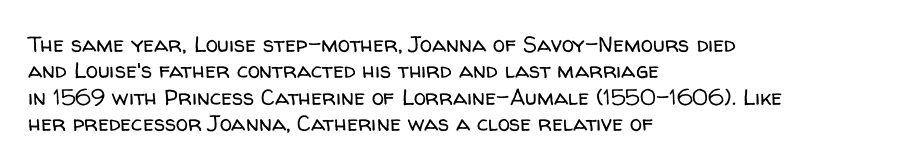
This sample uses an upright cut, with every glyph sitting square on the baseline. Underlining? Definitely not there. Heaviness? Minimal to ordinary, like unemphasized prose. Short note: letters normally spaced. Where is the straight margin? On the left.
